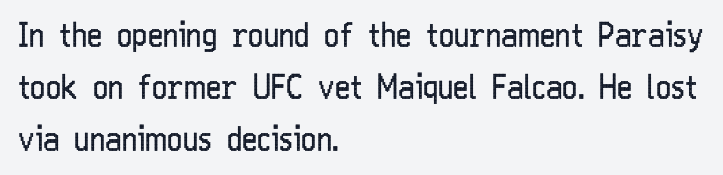
A typesetter would call this zero additional tracking. The lines in this sample share a left origin and differ only in where they stop. Each letter keeps its own natural width here, so spacing adapts to shape. Descenders are the only things crossing below the line. Weight: not bold — regular or lighter.
